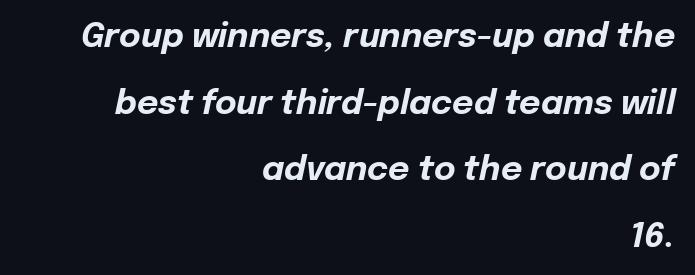
Q: Is the text bold? A: Yes.
Q: Is the text italic (slanted)? A: Yes, it leans right by about 12 degrees.
Q: Is the text underlined? A: No.
Q: How is the paragraph aligned? A: Right-aligned.
Q: Is the spacing between letters normal or unusually wide? A: Normal.
Q: Is the spacing between lines tight, normal or loose? A: Loose.
Q: Width (condensed, normal, or wide)? A: Normal.
Q: Stroke contrast? A: Low.
Q: x-height? A: Medium.
Q: Monospaced? A: No.
